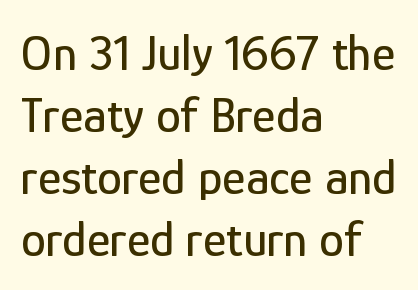
The image shows 50 px condensed sans-serif type, upright; set left-aligned, line spacing 1.24x, normal letter spacing, not underlined; low stroke contrast and a medium x-height.
